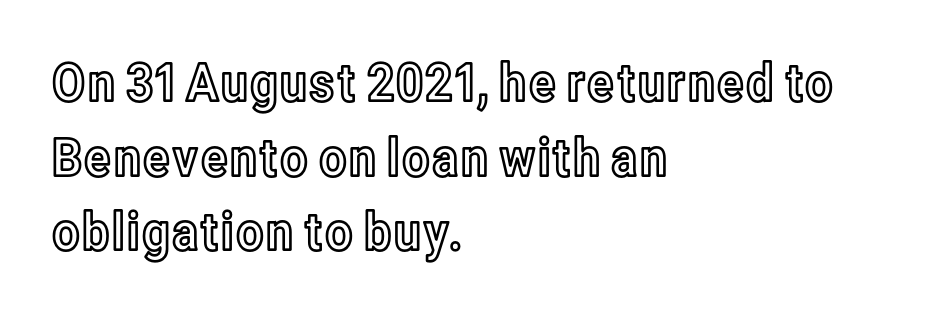
The image shows 53 px condensed type, upright; set left-aligned, normal line spacing (1.41x), normal letter spacing, not underlined; a medium x-height.
